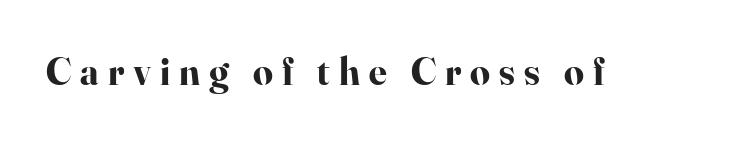
The image shows 39 px bold serif type, upright; set unusually wide letter spacing (+0.23 em), not underlined; high stroke contrast and a small x-height.
